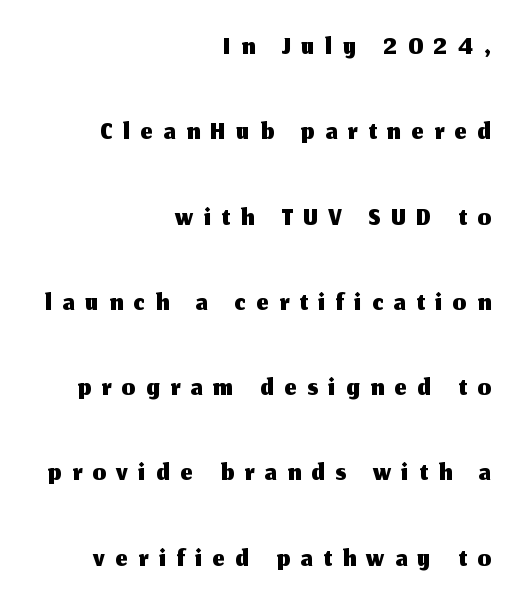
{"serif": "no", "italic": "no", "width": "normal", "stroke_contrast": "medium", "x_height": "medium", "monospaced": "no", "underline": "no", "align": "right", "line_spacing": "loose", "line_spacing_ratio": 2.03, "letter_spacing": "wide", "letter_spacing_em": 0.26, "glyph_px": 42}
